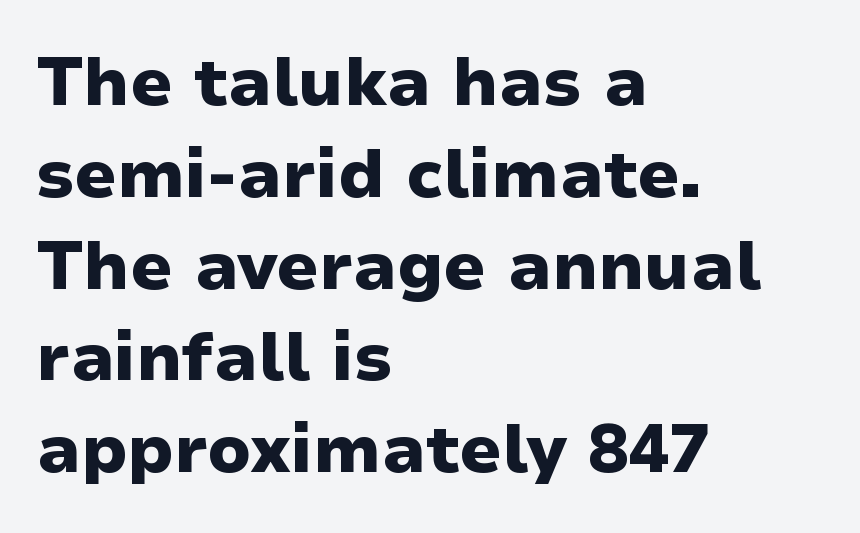
Chunky letters — that's bold for sure. In terms of leading, this rendering sits right in the middle. Characters follow at the spacing the type designer built in. Each letter keeps its own natural width here, so spacing adapts to shape. You can tell it's not italic because the verticals are truly vertical. Alignment: flush left.
